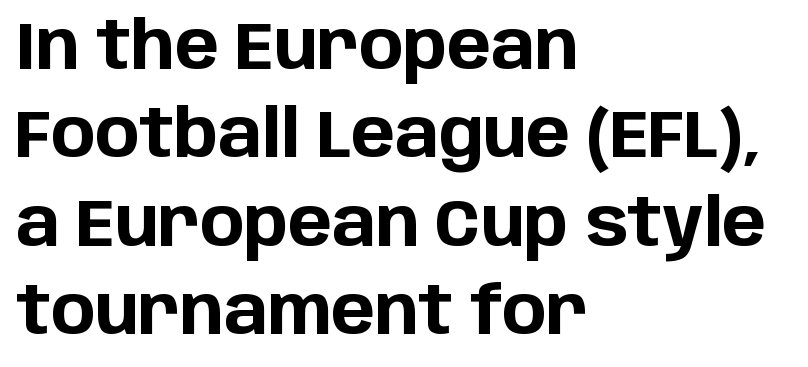
Q: Is the text bold? A: Yes.
Q: Is the text italic (slanted)? A: No, it is upright.
Q: Is the typeface a serif or a sans-serif typeface? A: Sans-serif.
Q: Is the text underlined? A: No.
Q: How is the paragraph aligned? A: Left-aligned.
Q: Is the spacing between letters normal or unusually wide? A: Normal.
Q: Is the spacing between lines tight, normal or loose? A: Normal.
Q: Width (condensed, normal, or wide)? A: Normal.
Q: Stroke contrast? A: Low.
Q: x-height? A: Large.
Q: Monospaced? A: No.
